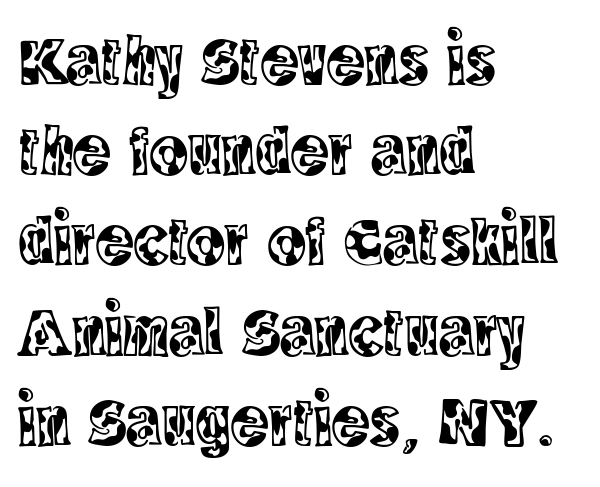
Q: Is the text italic (slanted)? A: No, it is upright.
Q: Is the typeface a serif or a sans-serif typeface? A: Serif.
Q: Is the text underlined? A: No.
Q: How is the paragraph aligned? A: Left-aligned.
Q: Is the spacing between letters normal or unusually wide? A: Normal.
Q: Is the spacing between lines tight, normal or loose? A: Normal.
Q: Width (condensed, normal, or wide)? A: Condensed.
Q: x-height? A: Large.
Q: Monospaced? A: No.
